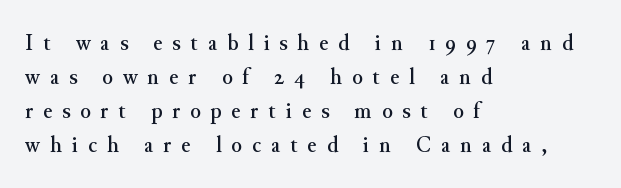
{"italic": "no", "underline": "no", "align": "left", "line_spacing": "normal", "line_spacing_ratio": 1.41, "letter_spacing": "wide", "letter_spacing_em": 0.42, "glyph_px": 24}
